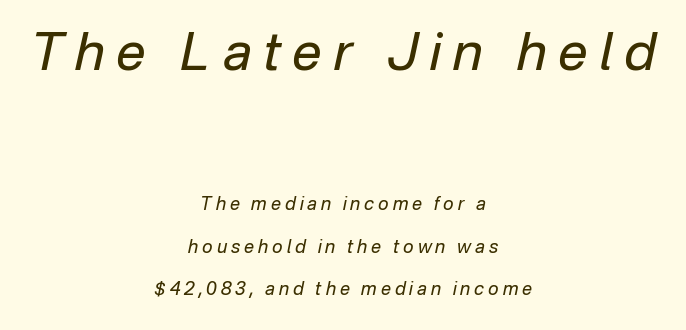
{"italic": "yes", "lean": "right", "slant_degrees": 12, "bold": "no", "weight": "regular", "width": "normal", "stroke_contrast": "low", "x_height": "medium", "monospaced": "no", "underline": "no", "align": "center", "line_spacing": "loose", "line_spacing_ratio": 2.36, "letter_spacing": "wide", "letter_spacing_em": 0.22, "larger_block": "first", "size_ratio": 2.94, "glyph_px": 53}
